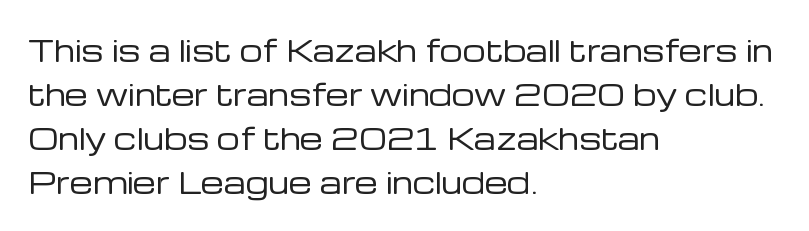
The image shows 29 px regular-weight sans-serif type, upright; set left-aligned, normal line spacing (1.52x), normal letter spacing, not underlined; low stroke contrast and a medium x-height.
